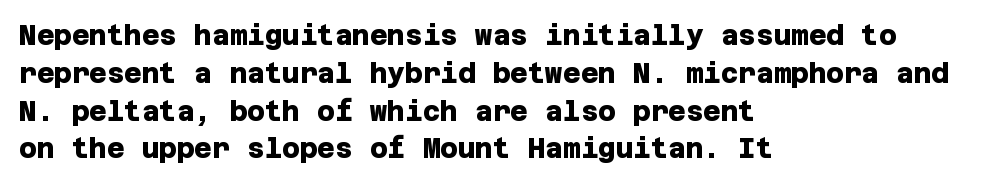
Which margin do the lines hug? The left one — the right edge is uneven. No word sits above an underline. The rendering keeps characters at their native spacing. Its strokes are broad and dark, the hallmark of bold type. One glance says typical: line gaps are just what's usual.
